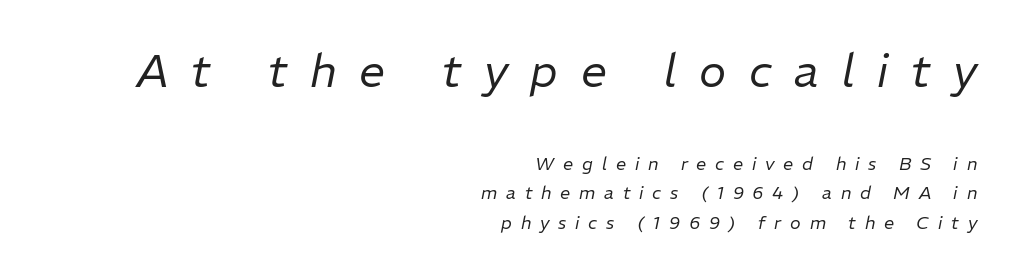
Q: Is the text bold? A: No.
Q: Is the text italic (slanted)? A: Yes, it leans right by about 11 degrees.
Q: Is the text underlined? A: No.
Q: How is the paragraph aligned? A: Right-aligned.
Q: Is the spacing between letters normal or unusually wide? A: Unusually wide.
Q: Is the spacing between lines tight, normal or loose? A: Normal.
Q: Which block of text is set in a larger size, the first (top) or the second (bottom)? A: The first (top) one.
Q: Width (condensed, normal, or wide)? A: Normal.
Q: Stroke contrast? A: Low.
Q: x-height? A: Medium.
Q: Monospaced? A: No.
